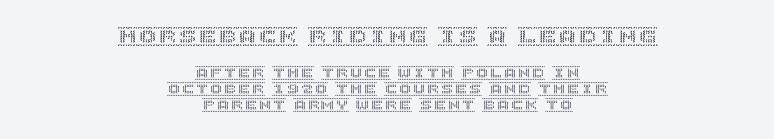
Q: Is the text italic (slanted)? A: No, it is upright.
Q: Is the text underlined? A: No.
Q: How is the paragraph aligned? A: Centered.
Q: Is the spacing between letters normal or unusually wide? A: Normal.
Q: Is the spacing between lines tight, normal or loose? A: Tight.
Q: Which block of text is set in a larger size, the first (top) or the second (bottom)? A: The first (top) one.
